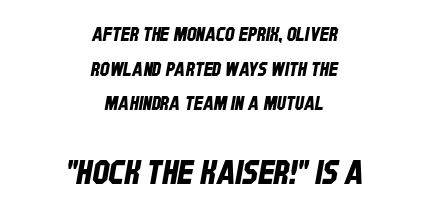
Students, note that the glyphs here touch the page at normal intervals. Stroke terminals: plain, sans-serif. Do the characters align in a grid? No, the font is proportional. Compare the two chunks: the lower has the greater cap height. The compositor balanced each line on the midline.
